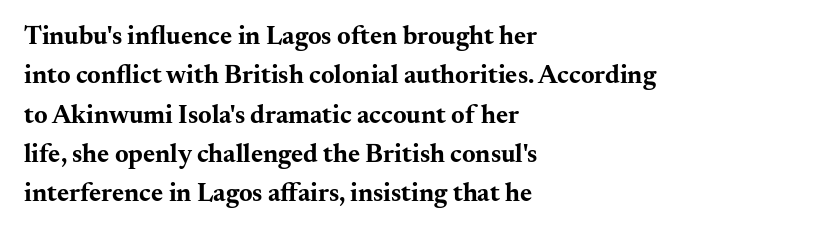
Typeset ragged right — the left edge is the straight one. The passage shown is not underscored anywhere. The lettering stays uniformly vertical, giving the passage a roman look. Short note: letters normally spaced.
